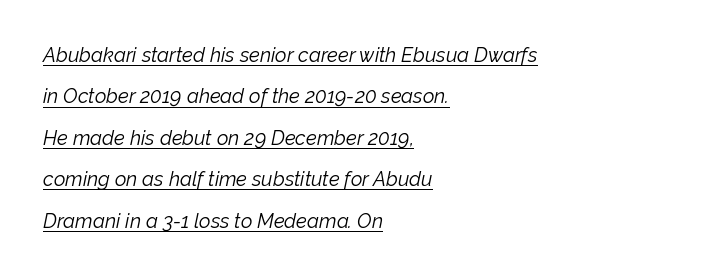
The image shows 20 px text type, italic (leaning right); set left-aligned, loose line spacing (2.07x), normal letter spacing, underlined.
